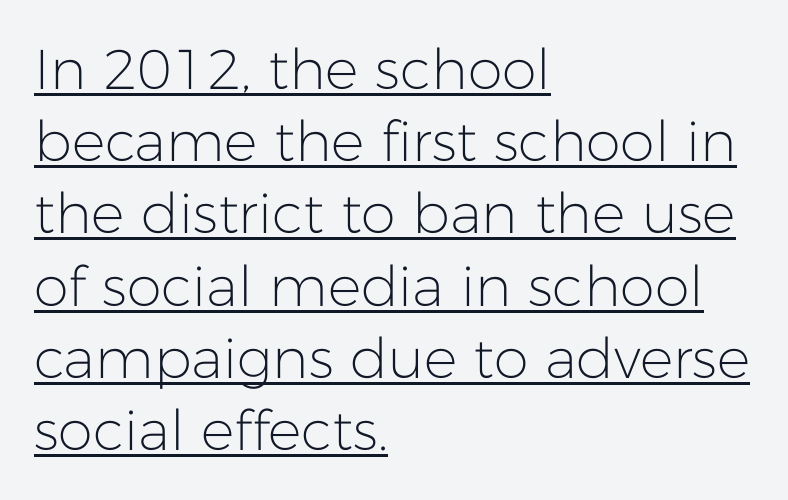
{"serif": "no", "italic": "no", "bold": "no", "weight": "light", "width": "normal", "stroke_contrast": "low", "x_height": "medium", "monospaced": "no", "underline": "yes", "align": "left", "line_spacing": "normal", "line_spacing_ratio": 1.29, "letter_spacing": "normal", "letter_spacing_em": 0.0, "glyph_px": 56}
